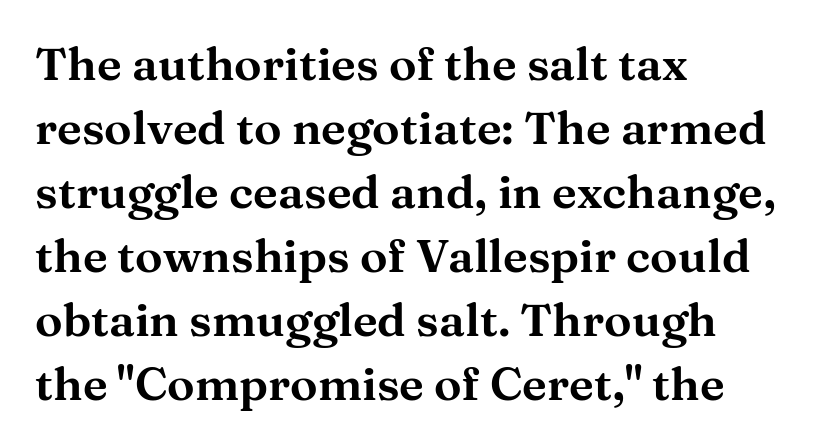
Q: Is the text italic (slanted)? A: No, it is upright.
Q: Is the typeface a serif or a sans-serif typeface? A: Serif.
Q: Is the text underlined? A: No.
Q: How is the paragraph aligned? A: Left-aligned.
Q: Is the spacing between letters normal or unusually wide? A: Normal.
Q: Is the spacing between lines tight, normal or loose? A: Normal.
Q: Width (condensed, normal, or wide)? A: Wide.
Q: Stroke contrast? A: Medium.
Q: x-height? A: Medium.
Q: Monospaced? A: No.
